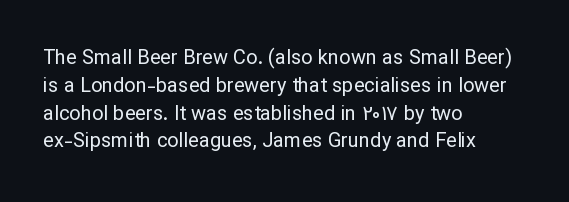
The image shows 20 px text type, upright; set left-aligned, normal line spacing (1.39x), normal letter spacing, not underlined.
